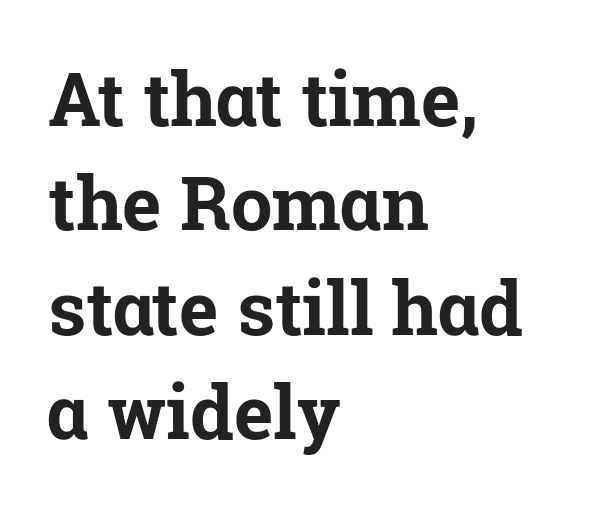
Q: Is the text bold? A: Yes.
Q: Is the text italic (slanted)? A: No, it is upright.
Q: Is the typeface a serif or a sans-serif typeface? A: Serif.
Q: Is the text underlined? A: No.
Q: How is the paragraph aligned? A: Left-aligned.
Q: Is the spacing between letters normal or unusually wide? A: Normal.
Q: Is the spacing between lines tight, normal or loose? A: Normal.
Q: Width (condensed, normal, or wide)? A: Normal.
Q: Stroke contrast? A: Low.
Q: x-height? A: Medium.
Q: Monospaced? A: No.
